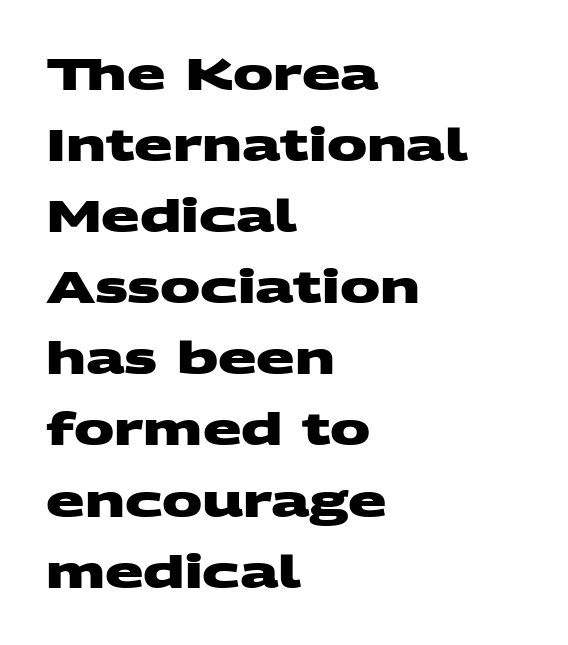
{"serif": "no", "bold": "yes", "weight": "heavy", "width": "wide", "stroke_contrast": "medium", "x_height": "large", "monospaced": "no", "underline": "no", "align": "left", "line_spacing": "normal", "line_spacing_ratio": 1.58, "letter_spacing": "normal", "letter_spacing_em": 0.0, "glyph_px": 45}
